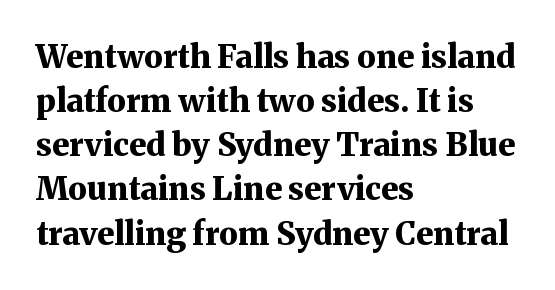
Q: Is the text bold? A: Yes.
Q: Is the text italic (slanted)? A: No, it is upright.
Q: Is the typeface a serif or a sans-serif typeface? A: Serif.
Q: Is the text underlined? A: No.
Q: How is the paragraph aligned? A: Left-aligned.
Q: Is the spacing between letters normal or unusually wide? A: Normal.
Q: Is the spacing between lines tight, normal or loose? A: Normal.
Q: Width (condensed, normal, or wide)? A: Normal.
Q: Stroke contrast? A: Medium.
Q: x-height? A: Medium.
Q: Monospaced? A: No.
